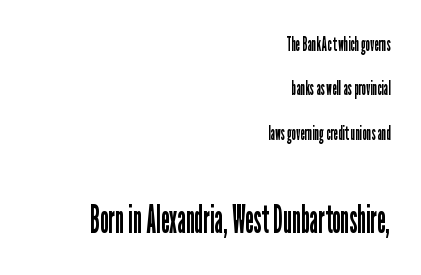
Q: Is the text bold? A: No.
Q: Is the text italic (slanted)? A: No, it is upright.
Q: Is the typeface a serif or a sans-serif typeface? A: Sans-serif.
Q: Is the text underlined? A: No.
Q: How is the paragraph aligned? A: Right-aligned.
Q: Is the spacing between letters normal or unusually wide? A: Normal.
Q: Is the spacing between lines tight, normal or loose? A: Loose.
Q: Which block of text is set in a larger size, the first (top) or the second (bottom)? A: The second (bottom) one.
Q: Width (condensed, normal, or wide)? A: Condensed.
Q: Stroke contrast? A: Low.
Q: x-height? A: Medium.
Q: Monospaced? A: No.
